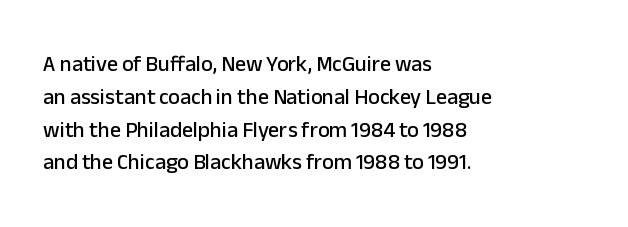
The specimen omits any rule beneath the text block's lines. Is the letter spacing exaggerated? No — it looks like the ordinary default. The typography opts for an upright posture over an oblique one. The rag falls on the right side of this text block. Baseline-to-baseline distance is the conventional proportion of letter height.
